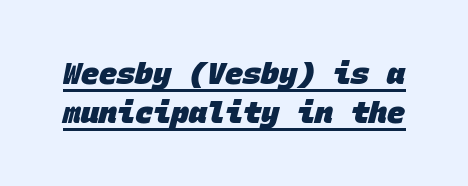
{"serif": "no", "bold": "yes", "weight": "heavy", "width": "normal", "stroke_contrast": "low", "x_height": "large", "monospaced": "yes", "underline": "yes", "line_spacing": "normal", "line_spacing_ratio": 1.3, "letter_spacing": "normal", "letter_spacing_em": 0.0, "glyph_px": 30}
